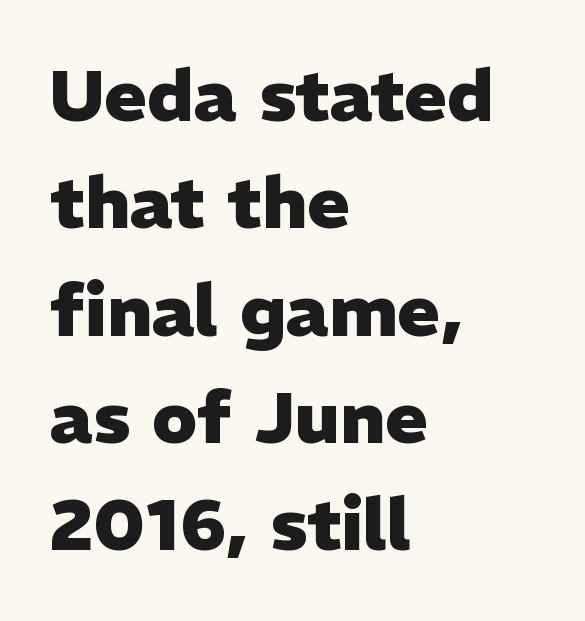
Notice how descenders clear the ascenders below comfortably — that's standard leading. This sample uses a sans-serif face. The space beneath each line is pristine and unruled. Honestly, the letter spacing is just normal — you wouldn't notice it. A typesetter would call this proportional, since set widths differ per character.
